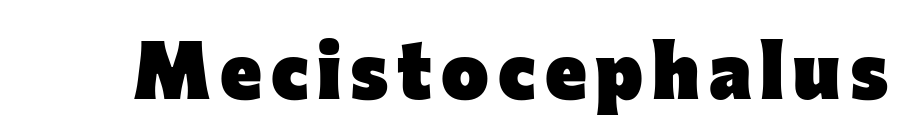
The image shows 80 px heavy sans-serif type, upright; set not underlined; low stroke contrast and a medium x-height.
